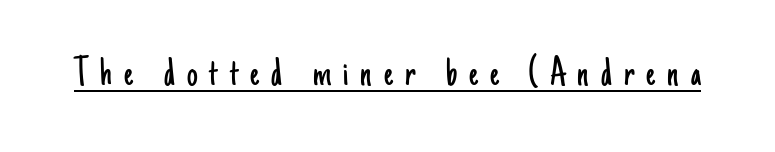
{"serif": "no", "italic": "no", "bold": "no", "weight": "light", "width": "condensed", "stroke_contrast": "low", "x_height": "small", "monospaced": "no", "underline": "yes", "letter_spacing": "wide", "letter_spacing_em": 0.28, "glyph_px": 43}
